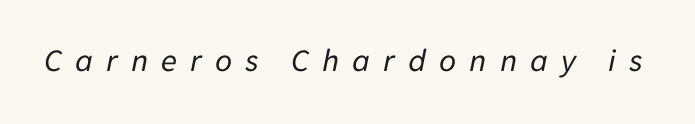
Q: Is the text bold? A: No.
Q: Is the text italic (slanted)? A: Yes, it leans right by about 11 degrees.
Q: Is the text underlined? A: No.
Q: Is the spacing between letters normal or unusually wide? A: Unusually wide.
Q: Width (condensed, normal, or wide)? A: Normal.
Q: Stroke contrast? A: Low.
Q: x-height? A: Medium.
Q: Monospaced? A: No.
